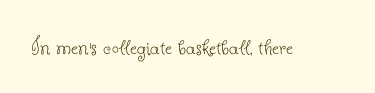
Q: Is the text bold? A: No.
Q: Is the text italic (slanted)? A: No, it is upright.
Q: Is the text underlined? A: No.
Q: Is the spacing between letters normal or unusually wide? A: Normal.
